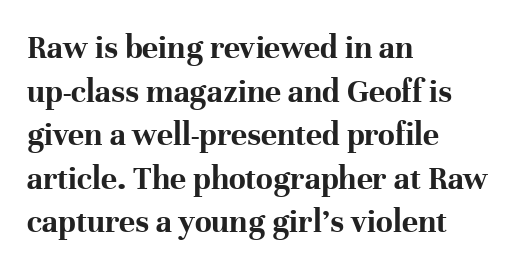
The image shows 34 px bold serif type, upright; set left-aligned, normal line spacing (1.28x), normal letter spacing, not underlined; high stroke contrast and a medium x-height.
